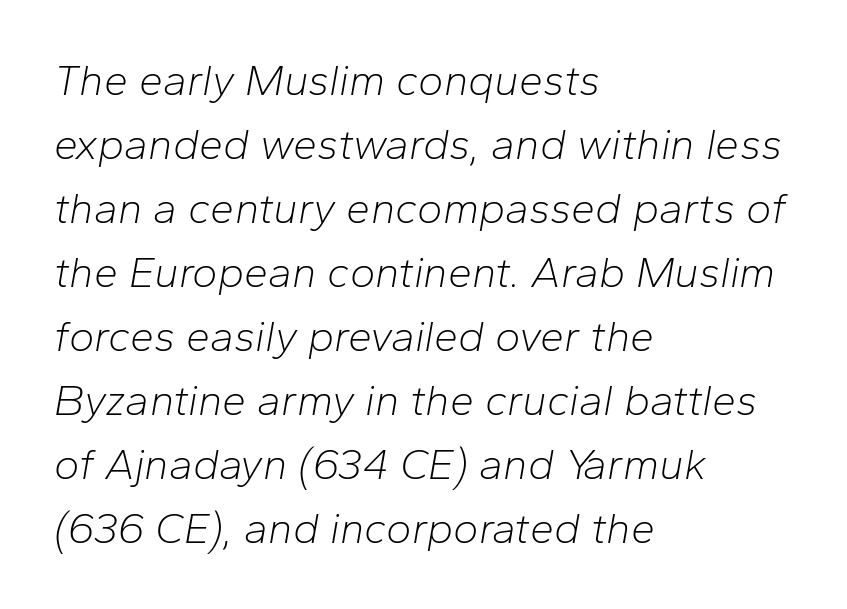
Clear beneath every line of the passage. Whoever set this chose a conventional vertical rhythm. Designer's note — italics engaged. Counters stay open thanks to moderate or lighter strokes.
